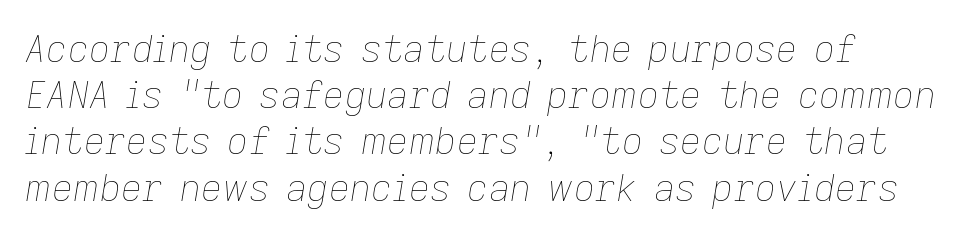
Q: Is the text bold? A: No.
Q: Is the text italic (slanted)? A: Yes, it leans right by about 9 degrees.
Q: Is the text underlined? A: No.
Q: Is the spacing between letters normal or unusually wide? A: Normal.
Q: Is the spacing between lines tight, normal or loose? A: Normal.
Q: Width (condensed, normal, or wide)? A: Normal.
Q: Stroke contrast? A: Low.
Q: x-height? A: Medium.
Q: Monospaced? A: No.
